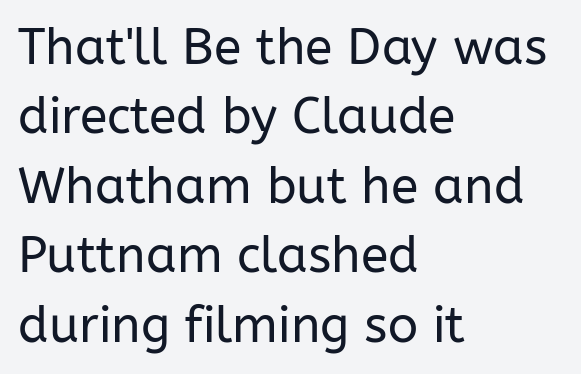
The image shows 50 px regular-weight sans-serif type, upright; set left-aligned, normal line spacing (1.39x), normal letter spacing, not underlined; low stroke contrast and a medium x-height.
